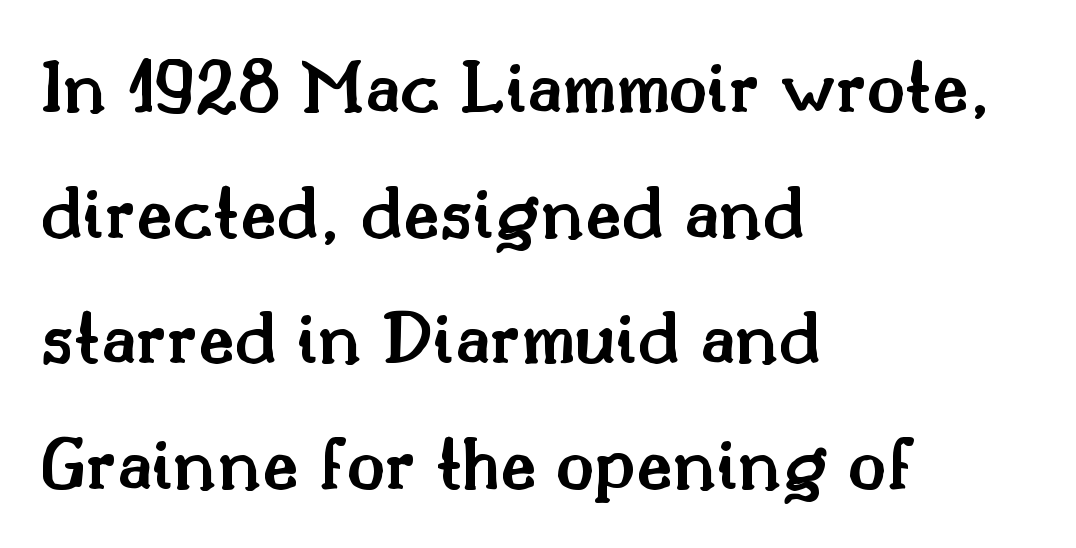
Q: Is the text bold? A: Semi-bold.
Q: Is the text italic (slanted)? A: No, it is upright.
Q: Is the typeface a serif or a sans-serif typeface? A: Serif.
Q: Is the text underlined? A: No.
Q: How is the paragraph aligned? A: Left-aligned.
Q: Is the spacing between letters normal or unusually wide? A: Normal.
Q: Is the spacing between lines tight, normal or loose? A: Normal.
Q: Width (condensed, normal, or wide)? A: Normal.
Q: Stroke contrast? A: Medium.
Q: x-height? A: Small.
Q: Monospaced? A: No.
